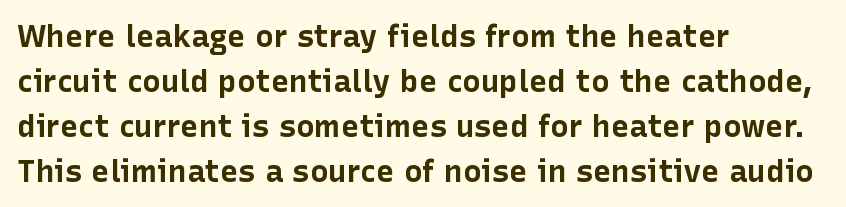
The image shows 31 px bold sans-serif type, upright; set left-aligned, normal line spacing (1.45x), normal letter spacing, not underlined; low stroke contrast and a medium x-height.
